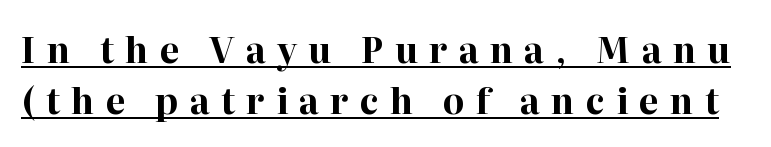
Q: Is the text bold? A: Yes.
Q: Is the text italic (slanted)? A: No, it is upright.
Q: Is the typeface a serif or a sans-serif typeface? A: Serif.
Q: Is the text underlined? A: Yes.
Q: Is the spacing between letters normal or unusually wide? A: Unusually wide.
Q: Is the spacing between lines tight, normal or loose? A: Normal.
Q: Width (condensed, normal, or wide)? A: Normal.
Q: Stroke contrast? A: High.
Q: x-height? A: Medium.
Q: Monospaced? A: No.
